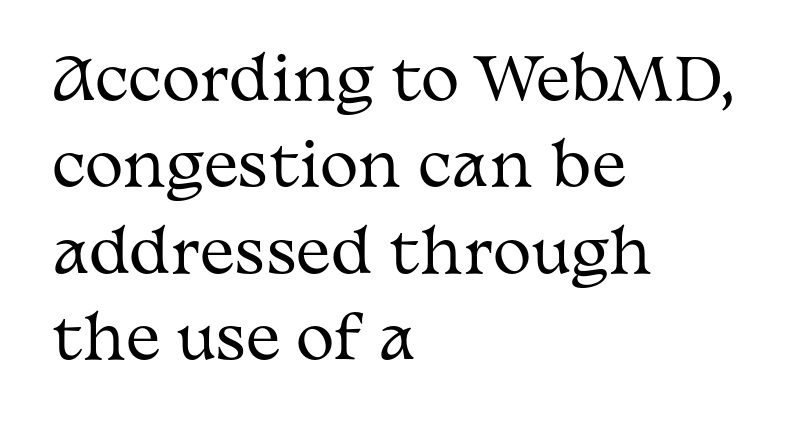
{"serif": "yes", "italic": "no", "bold": "no", "weight": "regular", "width": "wide", "stroke_contrast": "medium", "x_height": "medium", "monospaced": "no", "underline": "no", "align": "left", "line_spacing": "normal", "line_spacing_ratio": 1.49, "letter_spacing": "normal", "letter_spacing_em": 0.0, "glyph_px": 58}
